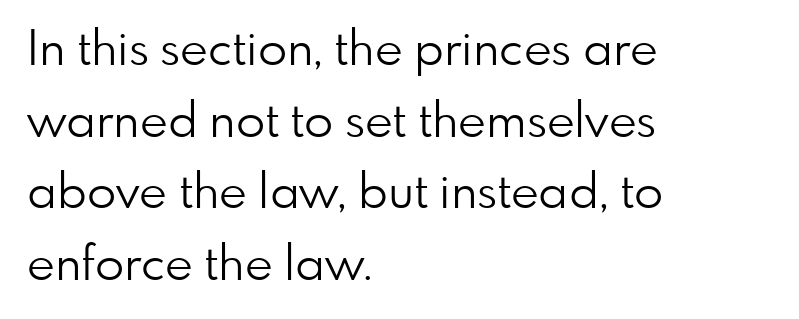
The image shows 48 px light sans-serif type, upright; set left-aligned, normal line spacing (1.49x), normal letter spacing, not underlined; low stroke contrast and a small x-height.
